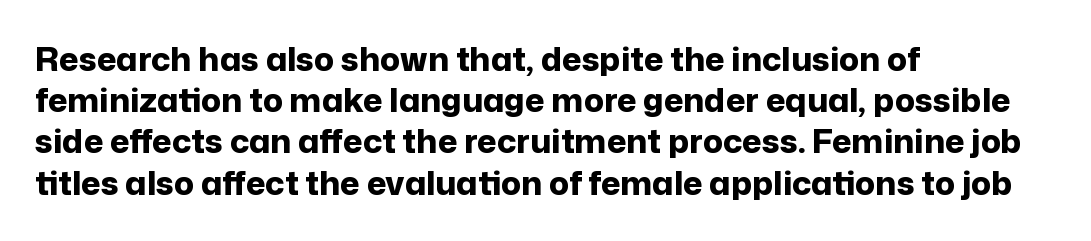
Q: Is the text bold? A: Yes.
Q: Is the text italic (slanted)? A: No, it is upright.
Q: Is the typeface a serif or a sans-serif typeface? A: Sans-serif.
Q: Is the text underlined? A: No.
Q: How is the paragraph aligned? A: Left-aligned.
Q: Is the spacing between letters normal or unusually wide? A: Normal.
Q: Is the spacing between lines tight, normal or loose? A: Normal.
Q: Width (condensed, normal, or wide)? A: Normal.
Q: Stroke contrast? A: Low.
Q: x-height? A: Medium.
Q: Monospaced? A: No.
